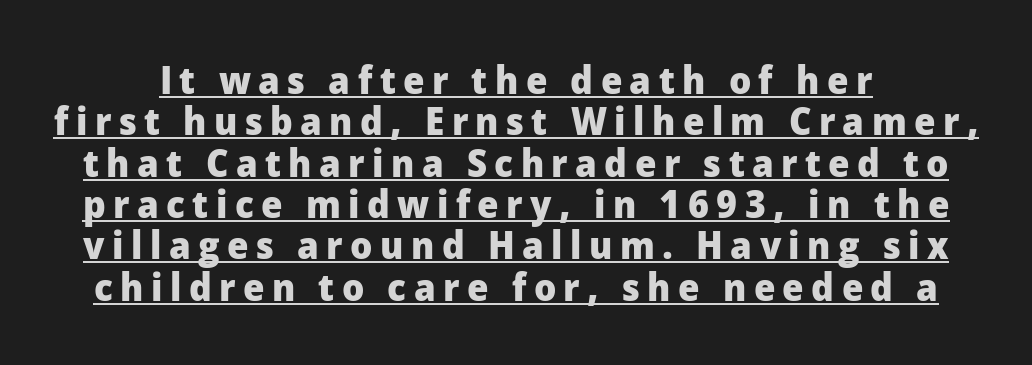
Q: Is the text bold? A: Yes.
Q: Is the text italic (slanted)? A: No, it is upright.
Q: Is the typeface a serif or a sans-serif typeface? A: Sans-serif.
Q: Is the text underlined? A: Yes.
Q: Is the spacing between lines tight, normal or loose? A: Tight.
Q: Width (condensed, normal, or wide)? A: Normal.
Q: Stroke contrast? A: Low.
Q: x-height? A: Medium.
Q: Monospaced? A: No.
